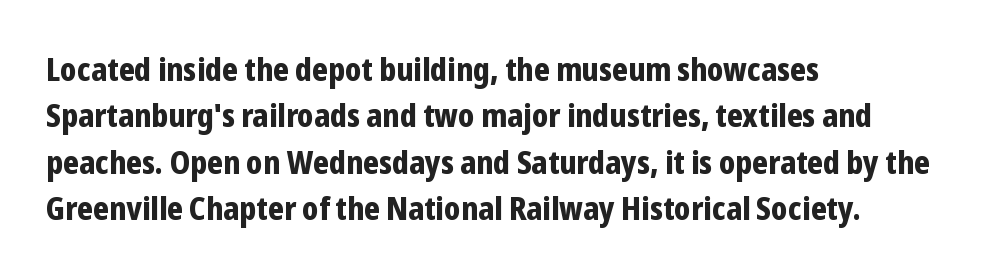
Q: Is the text bold? A: Yes.
Q: Is the text italic (slanted)? A: No, it is upright.
Q: Is the typeface a serif or a sans-serif typeface? A: Sans-serif.
Q: Is the text underlined? A: No.
Q: How is the paragraph aligned? A: Left-aligned.
Q: Is the spacing between letters normal or unusually wide? A: Normal.
Q: Is the spacing between lines tight, normal or loose? A: Normal.
Q: Width (condensed, normal, or wide)? A: Condensed.
Q: Stroke contrast? A: Low.
Q: x-height? A: Medium.
Q: Monospaced? A: No.
